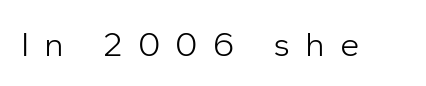
Stroke terminals: plain, sans-serif. The foot of each line stays bare and open. This reads as an unemphasized weight, regular at the heaviest. These lines are rendered in a variable-pitch font.
